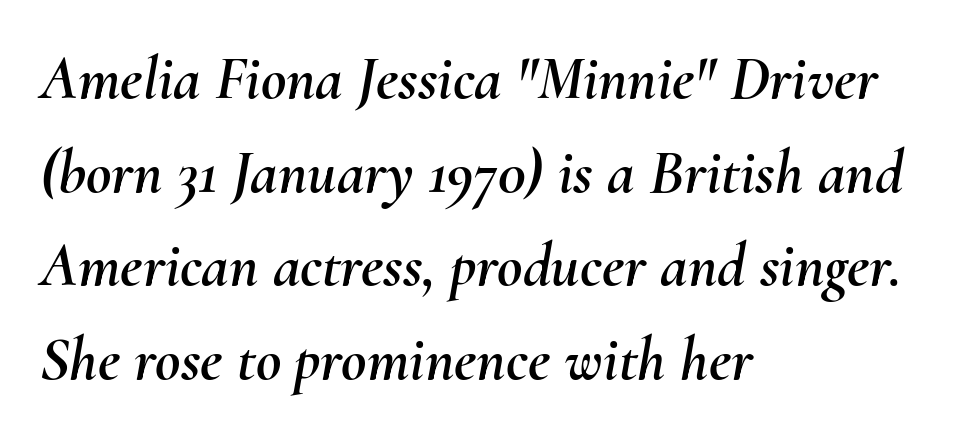
No extra tracking has been applied to these lines. In CSS terms this would be text-align: left. It's the slanting kind of type. In terms of leading, this rendering sits right in the middle.
